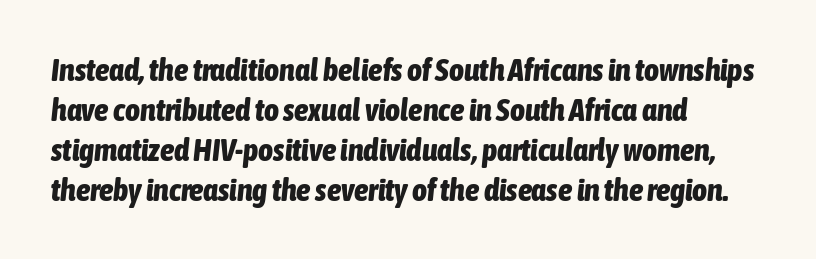
The image shows 32 px bold, condensed type, italic (leaning right); set left-aligned, normal line spacing (1.25x), normal letter spacing, not underlined; low stroke contrast and a medium x-height.
